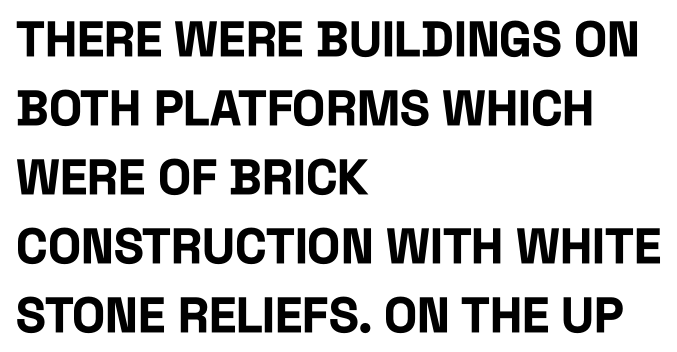
Compared with an ordinary text face, these strokes are far heavier — a full bold. Only glyphs here, with clear space below each row. Vertical spacing — default. Leftover space on each line is placed entirely after the last word.
